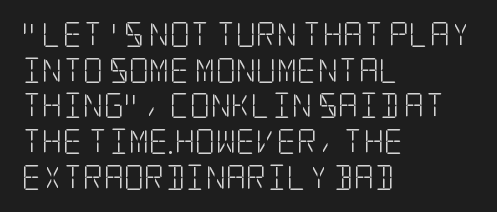
No word sits above an underline. These lines stack with their left ends in a neat column. The line-height multiplier appears to be the usual default. Ordinary non-slanted type is in use. Students, note that the glyphs here touch the page at normal intervals.
